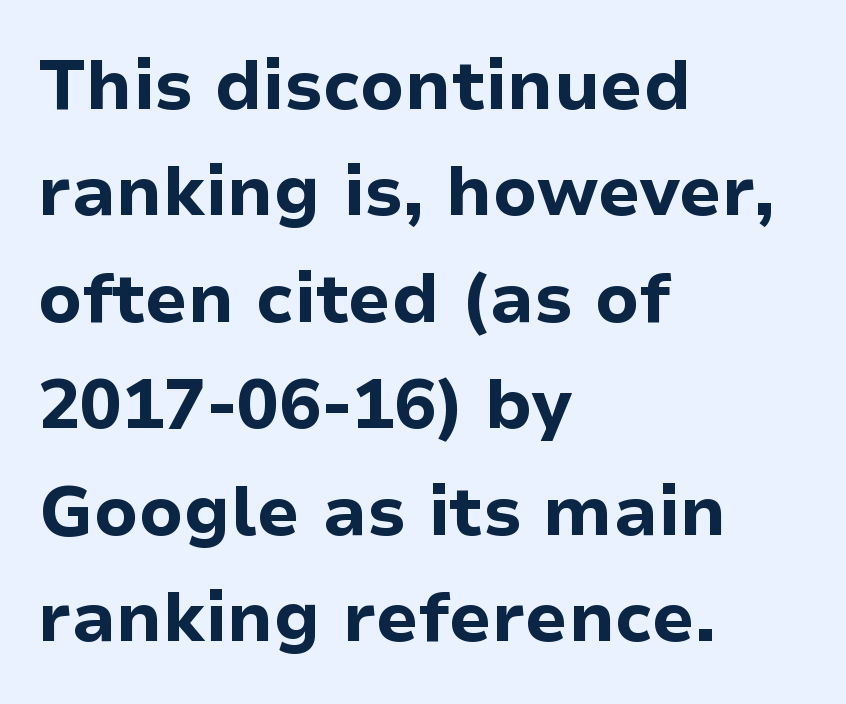
Q: Is the text bold? A: Yes.
Q: Is the text italic (slanted)? A: No, it is upright.
Q: Is the typeface a serif or a sans-serif typeface? A: Sans-serif.
Q: Is the text underlined? A: No.
Q: How is the paragraph aligned? A: Left-aligned.
Q: Is the spacing between letters normal or unusually wide? A: Normal.
Q: Is the spacing between lines tight, normal or loose? A: Normal.
Q: Width (condensed, normal, or wide)? A: Normal.
Q: Stroke contrast? A: Low.
Q: x-height? A: Medium.
Q: Monospaced? A: No.
